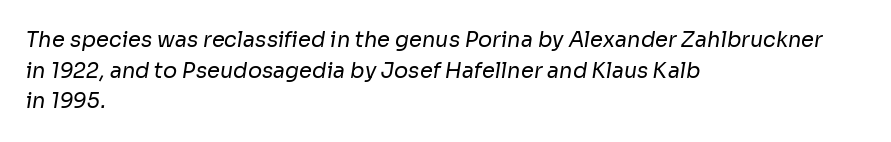
The image shows 21 px text type; set left-aligned, normal line spacing (1.46x), normal letter spacing, not underlined.
